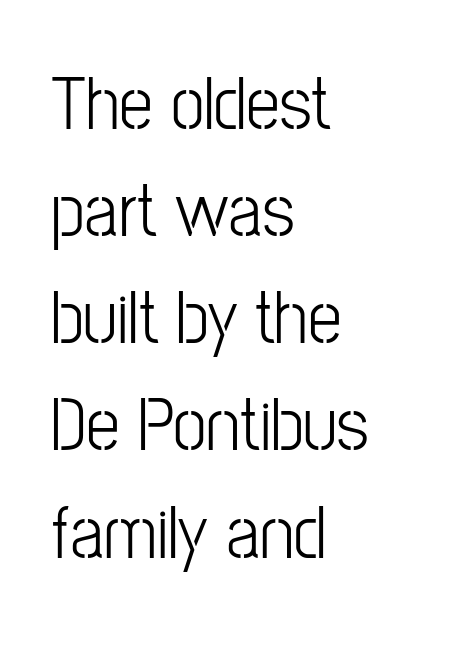
Q: Is the text italic (slanted)? A: No, it is upright.
Q: Is the typeface a serif or a sans-serif typeface? A: Sans-serif.
Q: Is the text underlined? A: No.
Q: How is the paragraph aligned? A: Left-aligned.
Q: Is the spacing between letters normal or unusually wide? A: Normal.
Q: Is the spacing between lines tight, normal or loose? A: Normal.
Q: Width (condensed, normal, or wide)? A: Condensed.
Q: Stroke contrast? A: Low.
Q: x-height? A: Medium.
Q: Monospaced? A: No.
